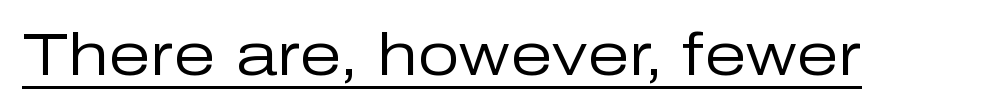
Q: Is the text bold? A: No.
Q: Is the text italic (slanted)? A: No, it is upright.
Q: Is the typeface a serif or a sans-serif typeface? A: Sans-serif.
Q: Is the text underlined? A: Yes.
Q: Is the spacing between letters normal or unusually wide? A: Normal.
Q: Width (condensed, normal, or wide)? A: Normal.
Q: Stroke contrast? A: Low.
Q: x-height? A: Medium.
Q: Monospaced? A: No.
